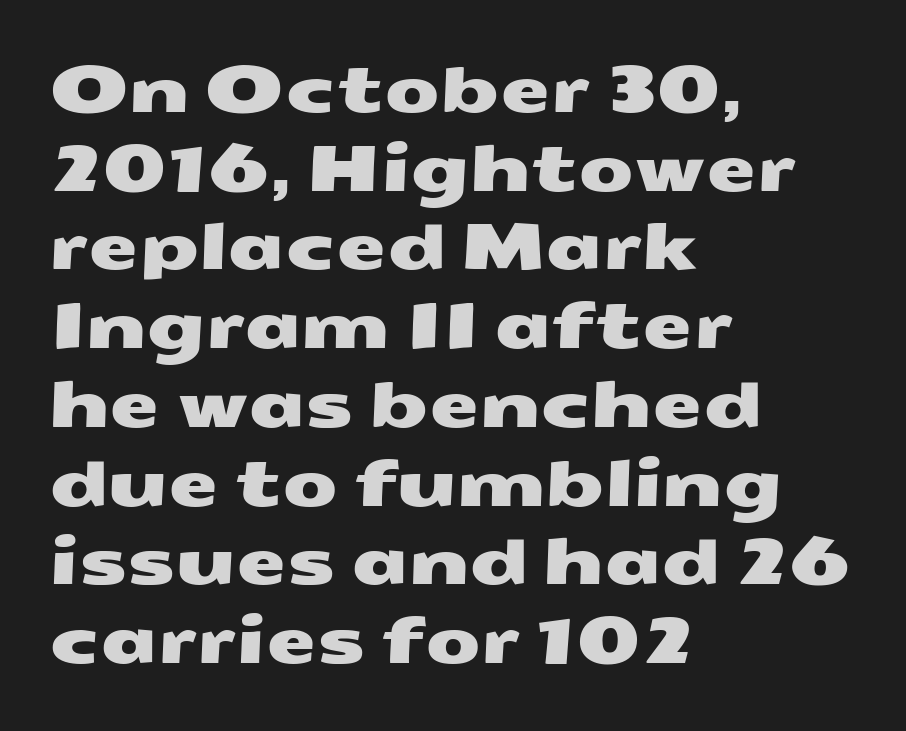
The image shows 64 px wide sans-serif type; set left-aligned, line spacing 1.23x, normal letter spacing, not underlined; medium stroke contrast and a medium x-height.
